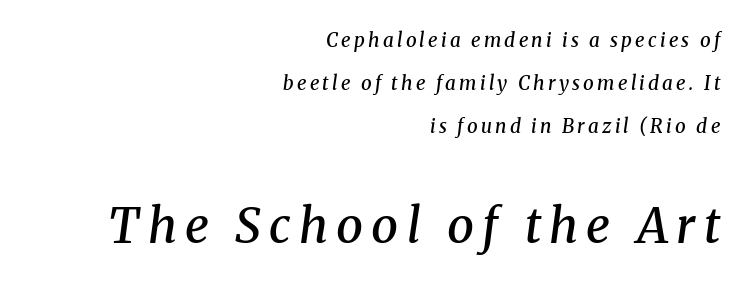
Beneath every word, the page is bare. Is the block centered? No — it sits flush against the right margin. If you drew a line through each stem, it would be angled. Are there feet on the stems? There are — it's a serif.
